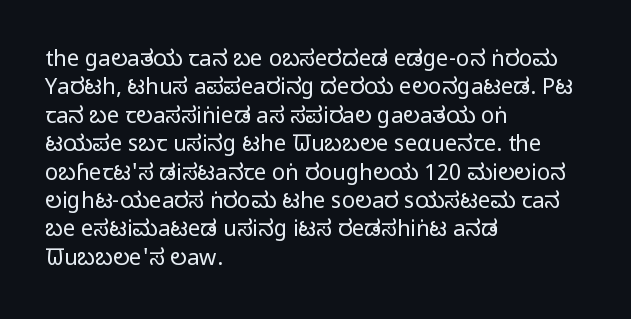
{"italic": "no", "bold": "no", "underline": "no", "align": "left", "line_spacing": "normal", "line_spacing_ratio": 1.29, "letter_spacing": "normal", "letter_spacing_em": 0.0, "glyph_px": 22}
